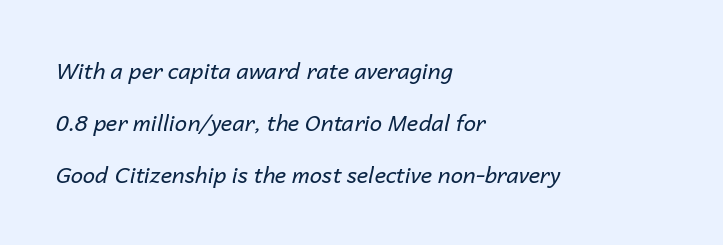
{"italic": "yes", "lean": "right", "slant_degrees": 14, "bold": "no", "underline": "no", "align": "left", "line_spacing": "loose", "line_spacing_ratio": 2.37, "letter_spacing": "normal", "letter_spacing_em": 0.0, "glyph_px": 22}
